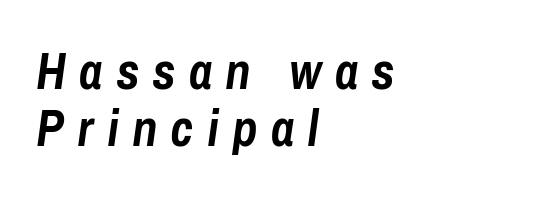
The gaps between neighbouring characters are conspicuously large. Caption: bold face, heavy strokes. Observe the lean: these are italic letterforms. Honestly, there is no underline to notice here at all. Here the designer chose a conventional face with non-uniform glyph widths.
